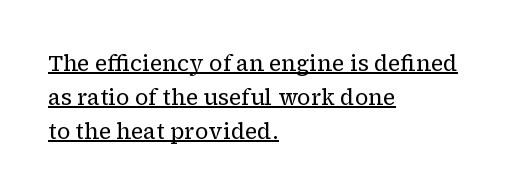
The image shows 22 px text type, upright; set left-aligned, normal line spacing (1.55x), normal letter spacing, underlined.
